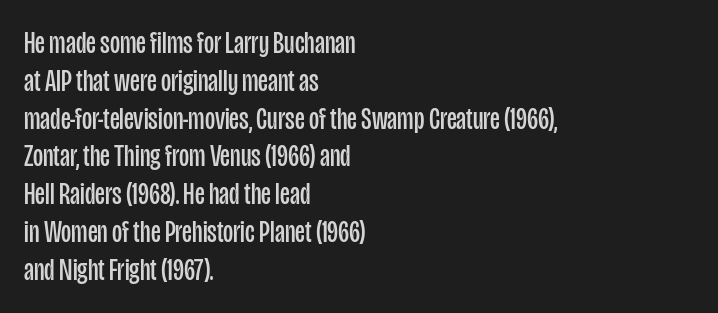
Q: Is the text bold? A: No.
Q: Is the text italic (slanted)? A: No, it is upright.
Q: Is the typeface a serif or a sans-serif typeface? A: Sans-serif.
Q: Is the text underlined? A: No.
Q: How is the paragraph aligned? A: Left-aligned.
Q: Is the spacing between letters normal or unusually wide? A: Normal.
Q: Width (condensed, normal, or wide)? A: Condensed.
Q: Stroke contrast? A: Low.
Q: x-height? A: Large.
Q: Monospaced? A: No.
